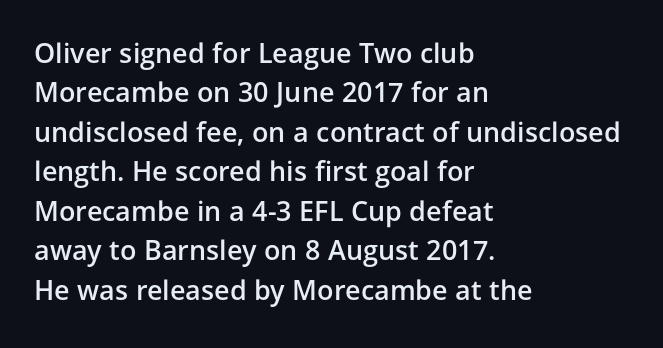
Q: Is the text bold? A: Semi-bold.
Q: Is the text italic (slanted)? A: No, it is upright.
Q: Is the text underlined? A: No.
Q: How is the paragraph aligned? A: Left-aligned.
Q: Is the spacing between letters normal or unusually wide? A: Normal.
Q: Is the spacing between lines tight, normal or loose? A: Normal.
